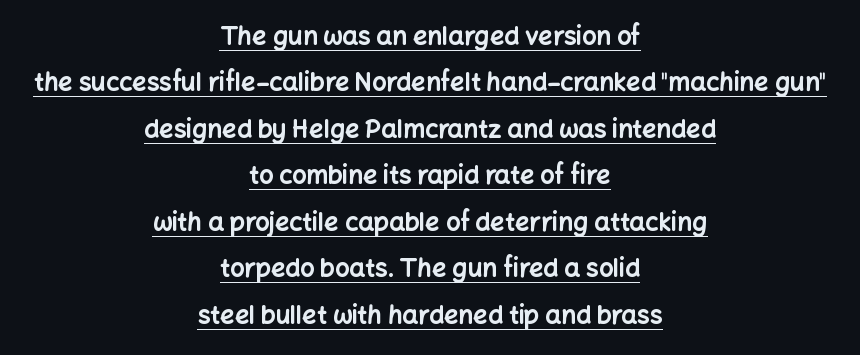
{"italic": "no", "bold": "yes", "underline": "yes", "align": "center", "line_spacing_ratio": 1.86, "letter_spacing": "normal", "letter_spacing_em": 0.0, "glyph_px": 25}
